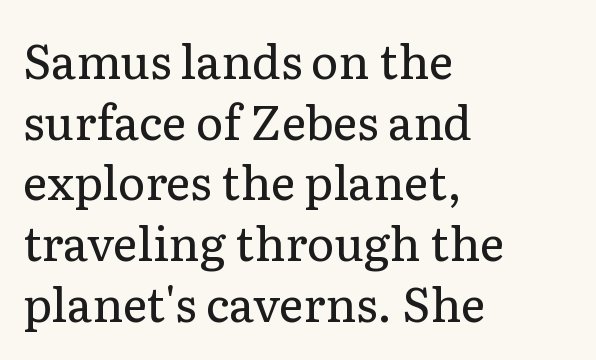
Q: Is the text bold? A: No.
Q: Is the text italic (slanted)? A: No, it is upright.
Q: Is the typeface a serif or a sans-serif typeface? A: Serif.
Q: Is the text underlined? A: No.
Q: How is the paragraph aligned? A: Left-aligned.
Q: Is the spacing between letters normal or unusually wide? A: Normal.
Q: Is the spacing between lines tight, normal or loose? A: Normal.
Q: Width (condensed, normal, or wide)? A: Normal.
Q: Stroke contrast? A: Low.
Q: x-height? A: Medium.
Q: Monospaced? A: No.
